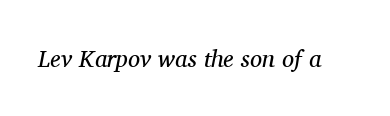
The image shows 24 px text type, italic (leaning right); set normal letter spacing, not underlined.
